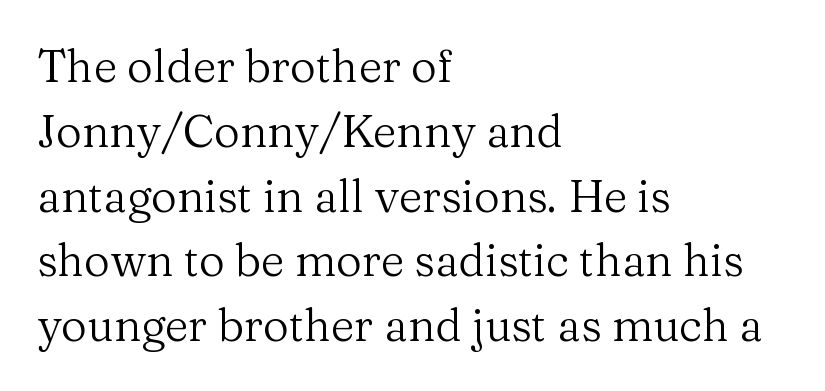
The image shows 45 px regular-weight serif type, upright; set left-aligned, normal line spacing (1.44x), normal letter spacing, not underlined; medium stroke contrast and a medium x-height.
